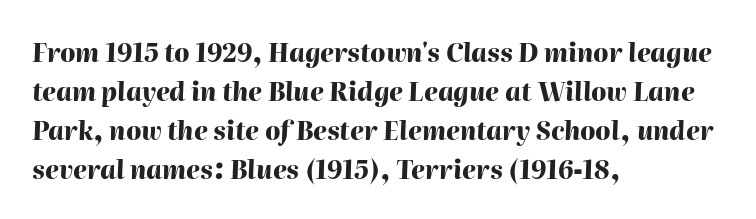
The image shows 25 px bold type, italic (leaning right); set left-aligned, normal line spacing (1.56x), normal letter spacing, not underlined.
